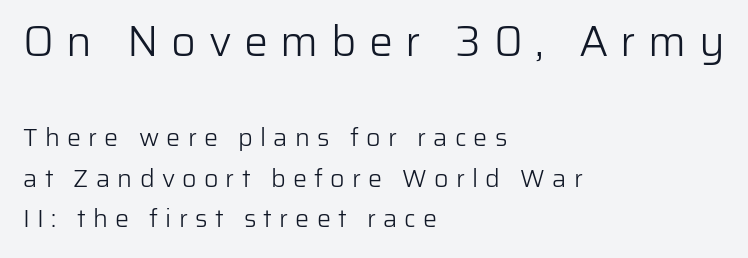
The image shows 43 px light sans-serif type, upright; set left-aligned, normal line spacing (1.62x), unusually wide letter spacing (+0.29 em), not underlined; the first (top) block is 1.72x larger; low stroke contrast and a medium x-height.
